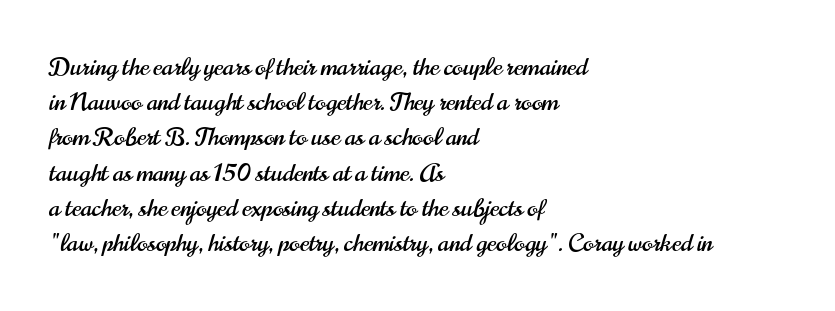
This rendering uses left alignment, leaving the right contour irregular. This sample keeps an unexceptional amount of space between lines. Bare-footed words on every line.
